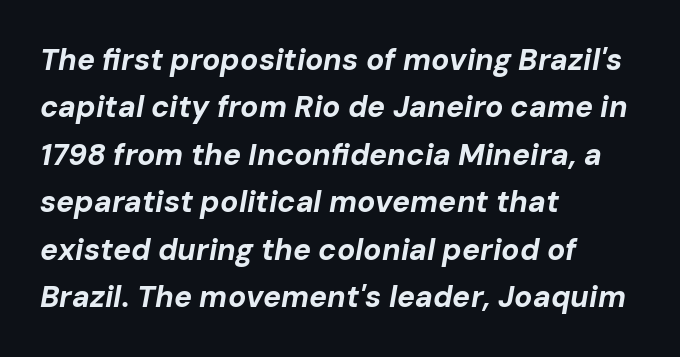
The image shows 30 px bold type, italic (leaning right); set left-aligned, normal line spacing (1.58x), normal letter spacing, not underlined; low stroke contrast and a medium x-height.
